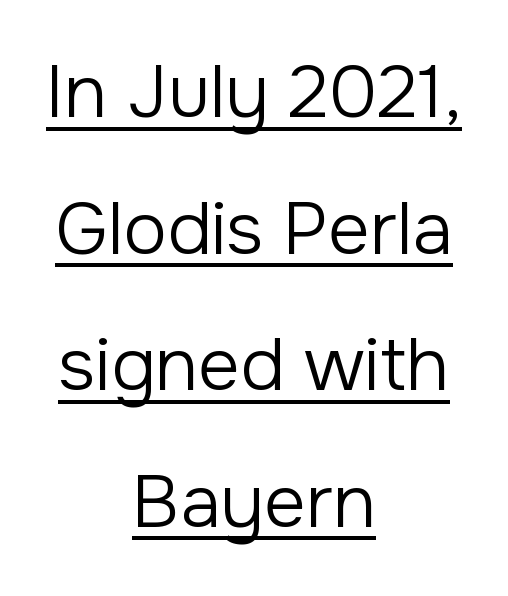
{"serif": "no", "italic": "no", "bold": "no", "weight": "regular", "width": "normal", "stroke_contrast": "low", "x_height": "medium", "monospaced": "no", "underline": "yes", "align": "center", "line_spacing_ratio": 1.87, "letter_spacing": "normal", "letter_spacing_em": 0.0, "glyph_px": 73}
